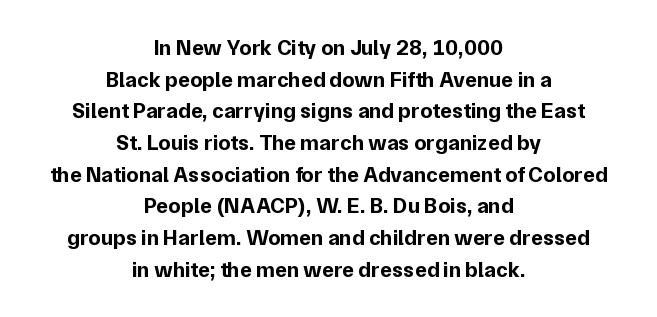
A typesetter would call this leading conventional body-copy spacing. The rendering uses a bold face; every stroke is thick and dark. Upright lettering throughout. Underlining? Definitely not there. Leftover space on each line is divided equally before and after the words.
